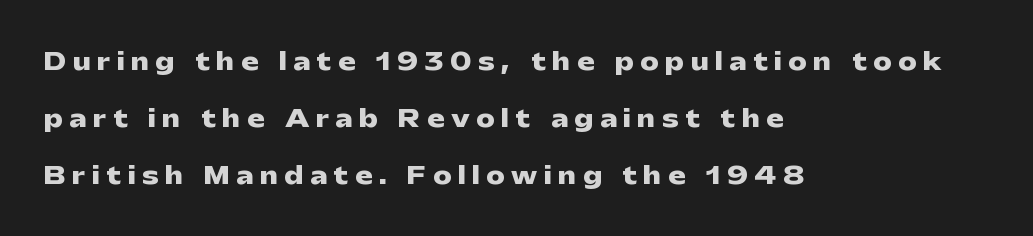
These lines have a slow, spaced-out rhythm from letter to letter. The passage shown is emphatically bold. The axis of the letterforms is exactly vertical. The passage shown is not underscored anywhere.
